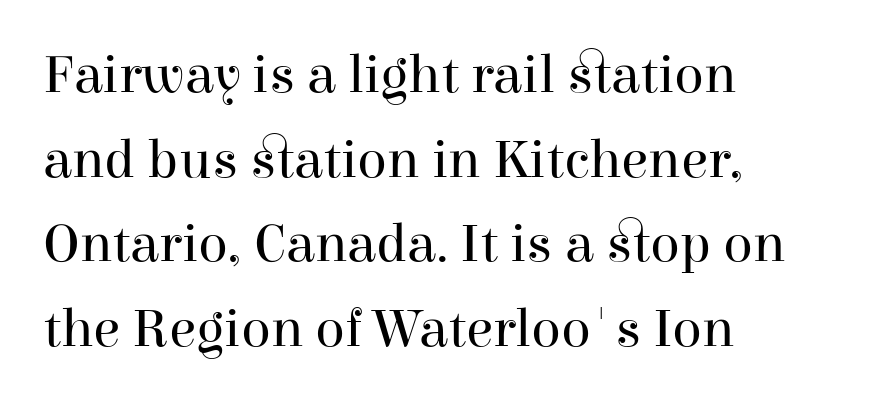
Quick note: interline space is typical. This sample has the flowing, uneven cadence of proportional lettering. Weight class: somewhere from thin through regular. Italic? Not at all — the glyphs are vertical. Leftover space on each line is placed entirely after the last word.
